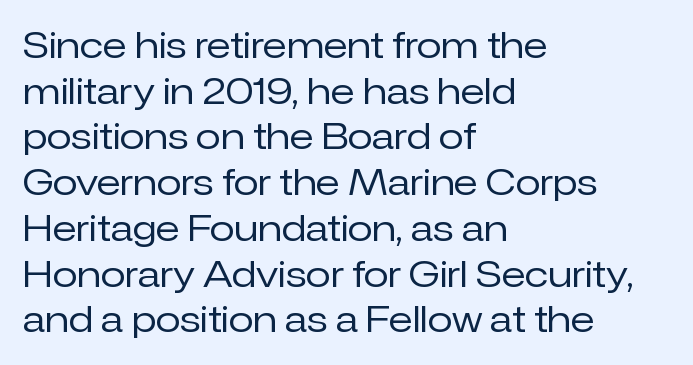
Q: Is the text bold? A: No.
Q: Is the text italic (slanted)? A: No, it is upright.
Q: Is the typeface a serif or a sans-serif typeface? A: Sans-serif.
Q: Is the text underlined? A: No.
Q: How is the paragraph aligned? A: Left-aligned.
Q: Is the spacing between letters normal or unusually wide? A: Normal.
Q: Is the spacing between lines tight, normal or loose? A: Normal.
Q: Width (condensed, normal, or wide)? A: Normal.
Q: Stroke contrast? A: Low.
Q: x-height? A: Medium.
Q: Monospaced? A: No.
